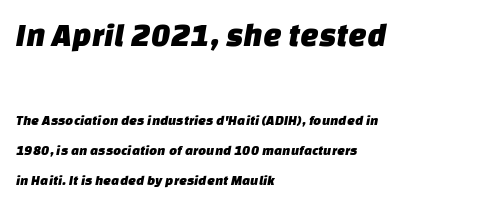
The image shows 33 px sans-serif type; set left-aligned, loose line spacing (2.12x), normal letter spacing, not underlined; the first (top) block is 2.36x larger; low stroke contrast and a large x-height.
